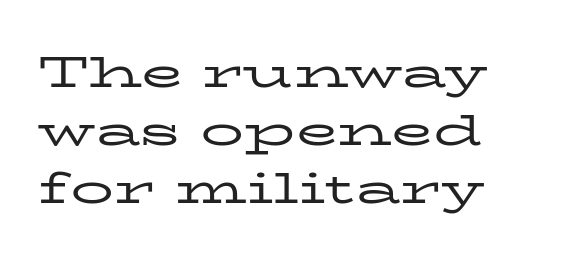
Q: Is the text bold? A: No.
Q: Is the text italic (slanted)? A: No, it is upright.
Q: Is the typeface a serif or a sans-serif typeface? A: Serif.
Q: Is the text underlined? A: No.
Q: Is the spacing between letters normal or unusually wide? A: Normal.
Q: Is the spacing between lines tight, normal or loose? A: Normal.
Q: Width (condensed, normal, or wide)? A: Wide.
Q: Stroke contrast? A: Low.
Q: x-height? A: Medium.
Q: Monospaced? A: No.
